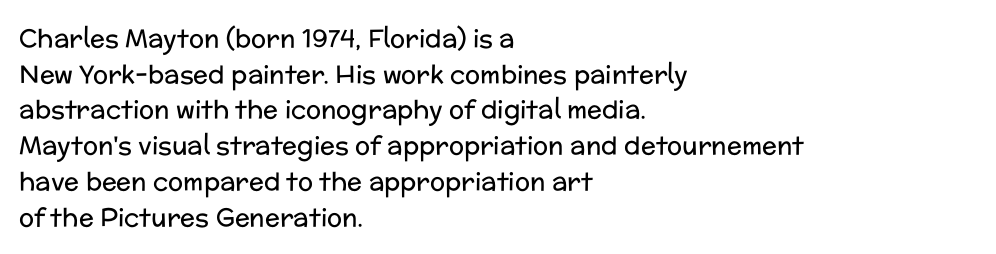
No word sits above an underline. These lines stack with their left ends in a neat column. The line-height multiplier appears to be the usual default. Ordinary non-slanted type is in use. Students, note that the glyphs here touch the page at normal intervals.
